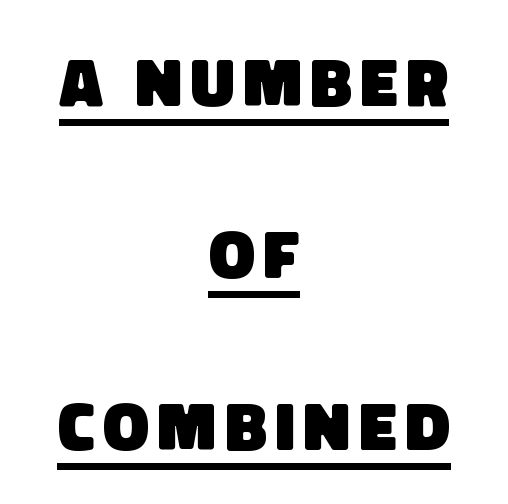
Q: Is the text bold? A: Yes.
Q: Is the typeface a serif or a sans-serif typeface? A: Sans-serif.
Q: Is the text underlined? A: Yes.
Q: How is the paragraph aligned? A: Centered.
Q: Is the spacing between lines tight, normal or loose? A: Loose.
Q: Width (condensed, normal, or wide)? A: Normal.
Q: Stroke contrast? A: Low.
Q: x-height? A: Large.
Q: Monospaced? A: No.
